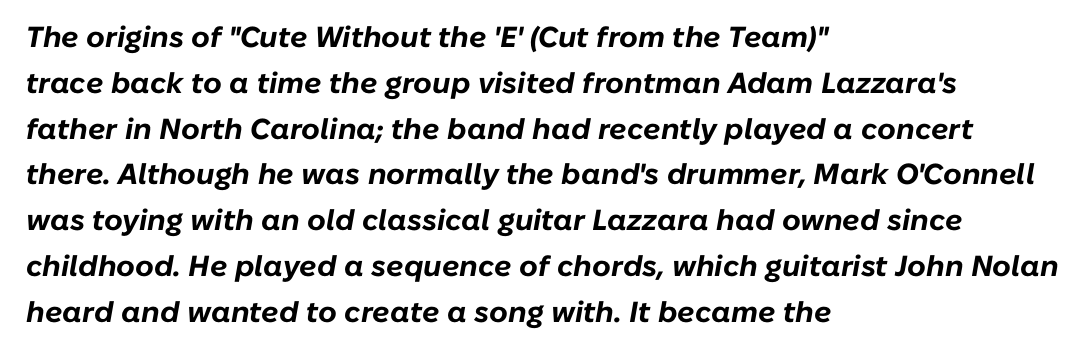
Q: Is the text bold? A: Yes.
Q: Is the text italic (slanted)? A: Yes, it leans right by about 10 degrees.
Q: Is the text underlined? A: No.
Q: How is the paragraph aligned? A: Left-aligned.
Q: Is the spacing between letters normal or unusually wide? A: Normal.
Q: Is the spacing between lines tight, normal or loose? A: Normal.
Q: Width (condensed, normal, or wide)? A: Normal.
Q: Stroke contrast? A: Low.
Q: x-height? A: Medium.
Q: Monospaced? A: No.
